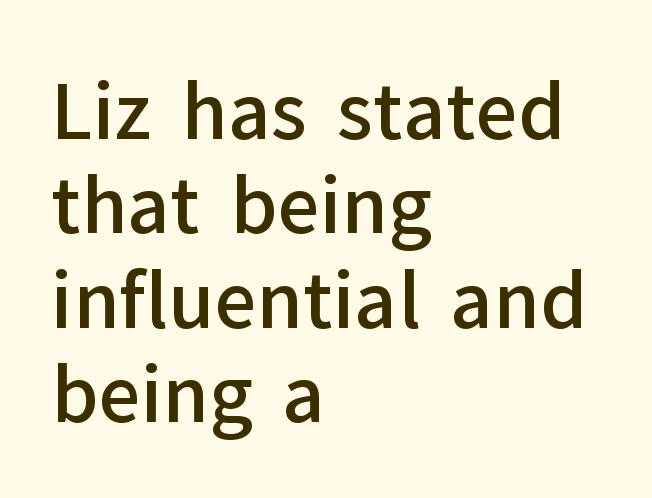
{"serif": "no", "italic": "no", "bold": "semi", "weight": "semibold", "width": "normal", "stroke_contrast": "low", "x_height": "medium", "monospaced": "no", "underline": "no", "align": "left", "line_spacing": "normal", "line_spacing_ratio": 1.26, "letter_spacing": "normal", "letter_spacing_em": 0.0, "glyph_px": 75}
